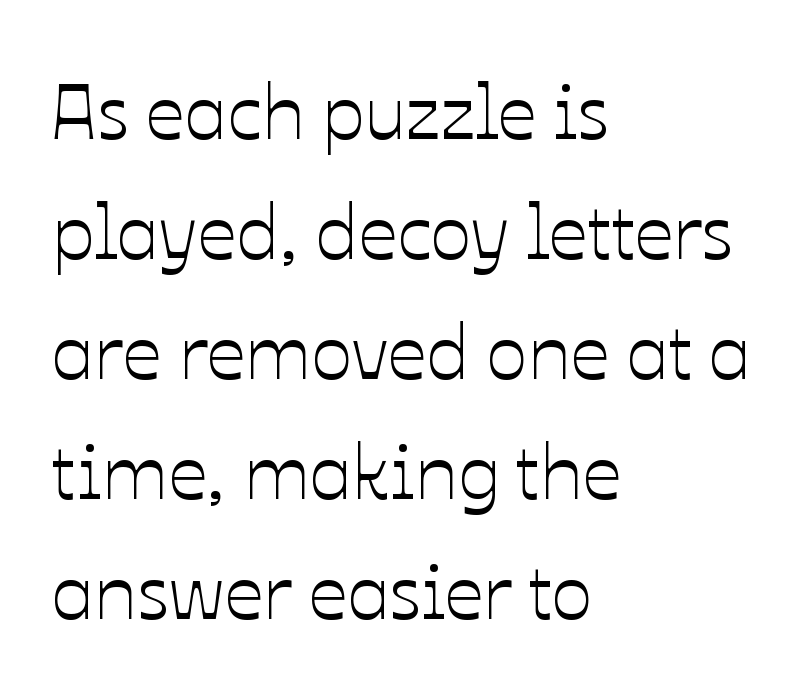
The image shows 77 px text type, upright; set left-aligned, normal line spacing (1.56x), normal letter spacing, not underlined; low stroke contrast and a medium x-height.
